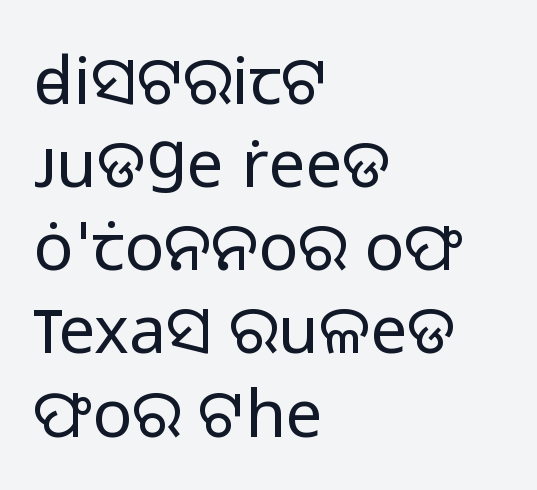
The image shows 66 px regular-weight sans-serif type, upright; set left-aligned, normal line spacing (1.26x), normal letter spacing, not underlined; low stroke contrast and a medium x-height.
